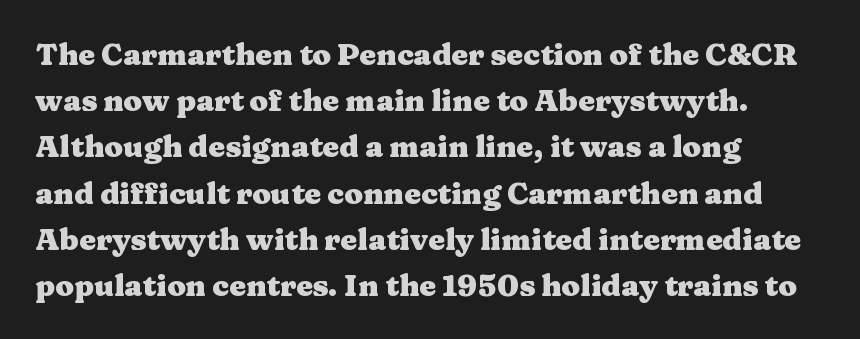
The image shows 30 px heavy, wide serif type, upright; set left-aligned, normal line spacing (1.54x), normal letter spacing, not underlined; medium stroke contrast and a medium x-height.
